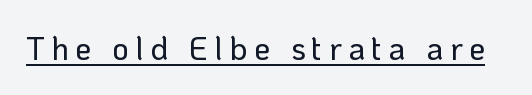
Each letter keeps its own natural width here, so spacing adapts to shape. This sample uses expanded letter spacing, leaving extra air between glyphs. The font family rendered here belongs to the sans-serif group. Caption: lettering with a line underneath. Nope, not italic — everything's standing straight.
